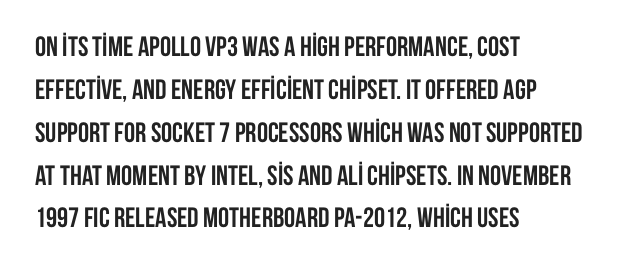
Honestly, the row spacing looks completely unremarkable. This rendering employs a face without finishing strokes, i.e., a sans-serif. A classic flush-left, rag-right setting is used for this passage. The sample has been set heavy, in full bold.
